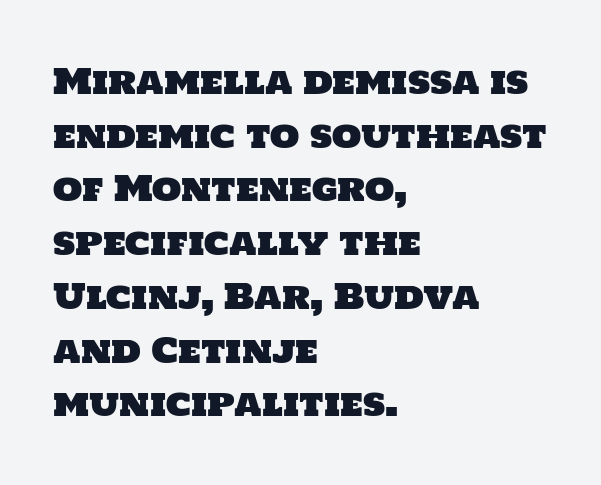
Q: Is the typeface a serif or a sans-serif typeface? A: Sans-serif.
Q: Is the text underlined? A: No.
Q: How is the paragraph aligned? A: Left-aligned.
Q: Is the spacing between letters normal or unusually wide? A: Normal.
Q: Is the spacing between lines tight, normal or loose? A: Normal.
Q: Width (condensed, normal, or wide)? A: Normal.
Q: Stroke contrast? A: Low.
Q: x-height? A: Large.
Q: Monospaced? A: No.
